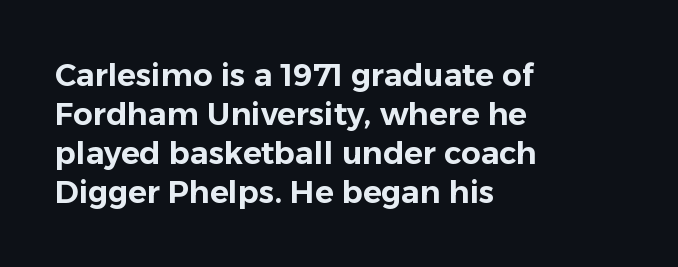
Q: Is the text italic (slanted)? A: No, it is upright.
Q: Is the typeface a serif or a sans-serif typeface? A: Sans-serif.
Q: Is the text underlined? A: No.
Q: How is the paragraph aligned? A: Left-aligned.
Q: Is the spacing between letters normal or unusually wide? A: Normal.
Q: Is the spacing between lines tight, normal or loose? A: Normal.
Q: Width (condensed, normal, or wide)? A: Normal.
Q: Stroke contrast? A: Low.
Q: x-height? A: Medium.
Q: Monospaced? A: No.
